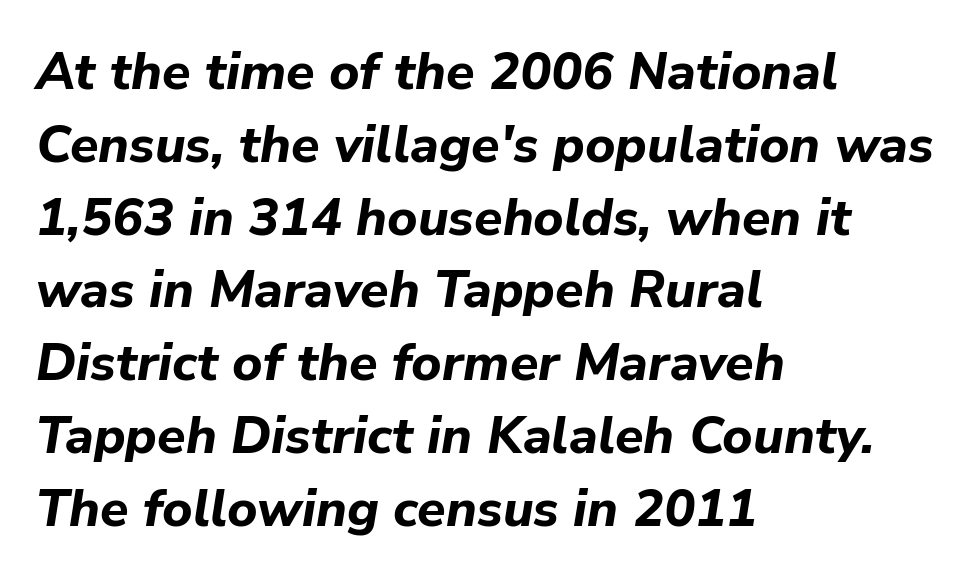
Compared with a centered layout, this one pins lines to the left instead. The strip under each line holds only bare page. The block of text has a typical density, with ordinary space between rows. If you drew a line through each stem, it would be angled. No extra tracking has been applied to these lines. Chunky letters — that's bold for sure.
